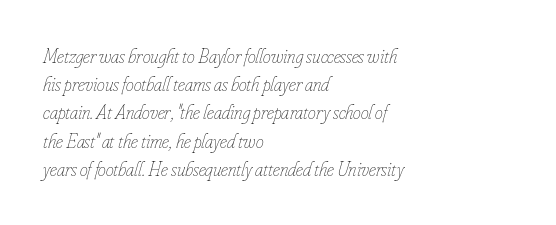
Q: Is the text bold? A: No.
Q: Is the text italic (slanted)? A: Yes, it leans right by about 16 degrees.
Q: Is the text underlined? A: No.
Q: How is the paragraph aligned? A: Left-aligned.
Q: Is the spacing between letters normal or unusually wide? A: Normal.
Q: Is the spacing between lines tight, normal or loose? A: Normal.
